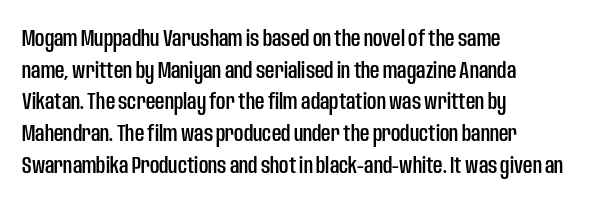
The tracking reads as untouched default to a designer's eye. These lines were composed using upright roman letters. A clean baseline with only descenders dipping below it. The designer left line spacing at the default. The lines are quadded left.
